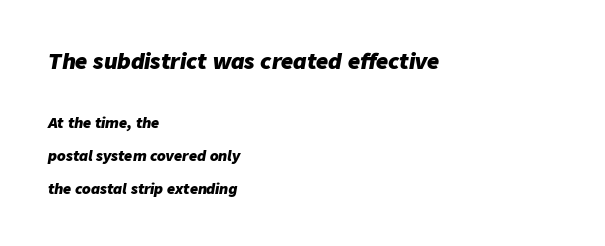
The first block has been scaled up relative to the second. Heavy, bold letterforms. The axis of the letterforms is tilted away from vertical. The strip under each line holds only bare page.
